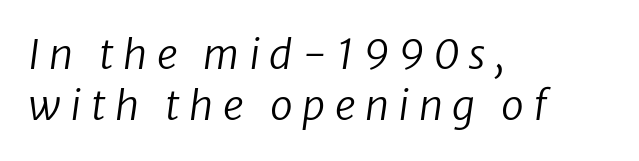
Q: Is the text bold? A: No.
Q: Is the text italic (slanted)? A: Yes, it leans right by about 8 degrees.
Q: Is the text underlined? A: No.
Q: How is the paragraph aligned? A: Left-aligned.
Q: Is the spacing between letters normal or unusually wide? A: Unusually wide.
Q: Is the spacing between lines tight, normal or loose? A: Normal.
Q: Width (condensed, normal, or wide)? A: Normal.
Q: Stroke contrast? A: Low.
Q: x-height? A: Medium.
Q: Monospaced? A: No.
